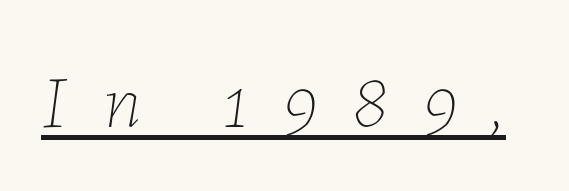
Each line of the rendering has a horizontal stroke beneath the glyphs. Observe the wide spacing: letters keep a clear distance from each other. Think of a printed novel: that variable character pitch is what you see here. Stroke mass is kept to a normal reading level or below.
